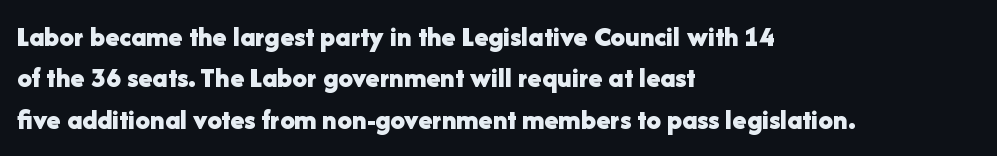
The image shows 29 px bold sans-serif type, upright; set left-aligned, normal line spacing (1.43x), normal letter spacing, not underlined; low stroke contrast and a medium x-height.
